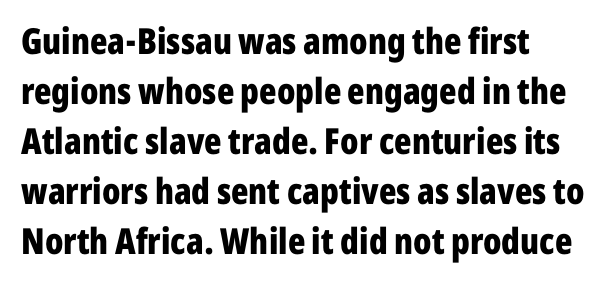
The image shows 36 px bold, condensed sans-serif type, upright; set left-aligned, normal line spacing (1.39x), normal letter spacing, not underlined; low stroke contrast and a medium x-height.
